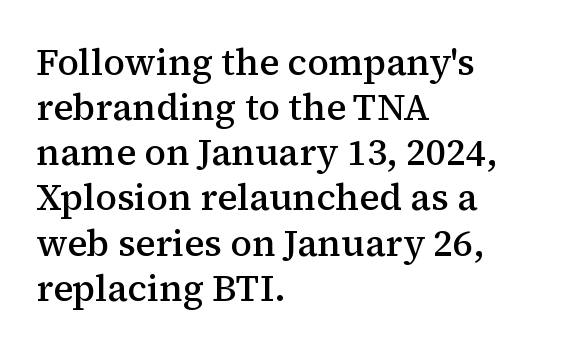
{"serif": "yes", "italic": "no", "bold": "semi", "weight": "semibold", "width": "normal", "stroke_contrast": "medium", "x_height": "medium", "monospaced": "no", "underline": "no", "align": "left", "line_spacing_ratio": 1.22, "letter_spacing": "normal", "letter_spacing_em": 0.0, "glyph_px": 37}
